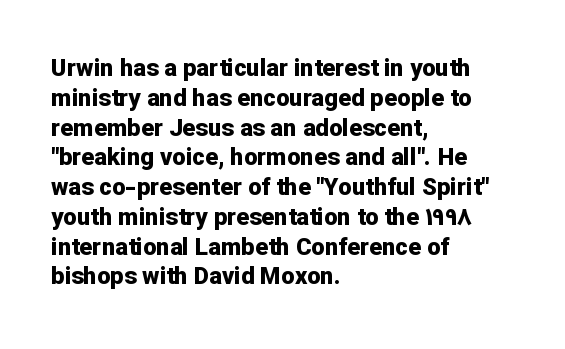
The image shows 24 px bold type, upright; set left-aligned, line spacing 1.24x, normal letter spacing, not underlined.
